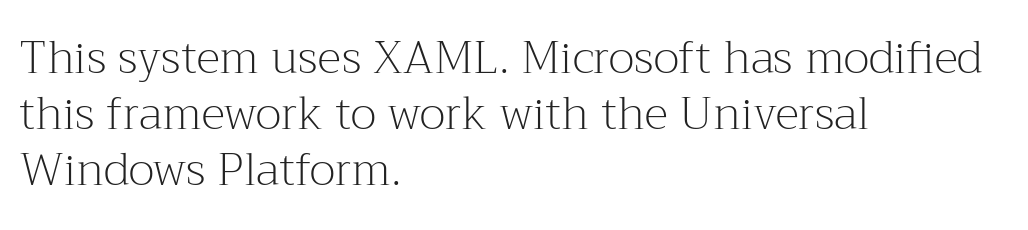
The image shows 45 px light serif type, upright; set left-aligned, normal line spacing (1.25x), normal letter spacing, not underlined; medium stroke contrast and a medium x-height.
